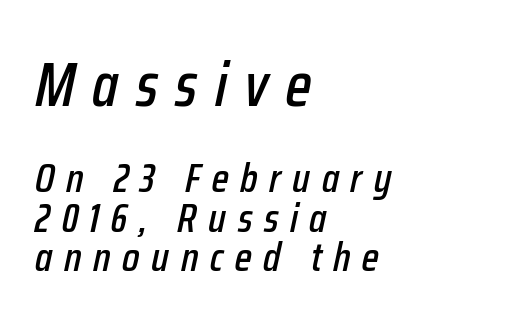
Q: Is the text italic (slanted)? A: Yes, it leans right by about 12 degrees.
Q: Is the text underlined? A: No.
Q: How is the paragraph aligned? A: Left-aligned.
Q: Is the spacing between letters normal or unusually wide? A: Unusually wide.
Q: Is the spacing between lines tight, normal or loose? A: Tight.
Q: Which block of text is set in a larger size, the first (top) or the second (bottom)? A: The first (top) one.
Q: Width (condensed, normal, or wide)? A: Condensed.
Q: Stroke contrast? A: Low.
Q: x-height? A: Medium.
Q: Monospaced? A: No.
